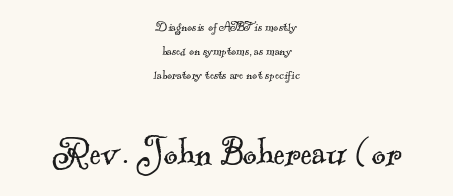
The image shows 44 px light serif type; set centered, normal line spacing (1.61x), normal letter spacing, not underlined; the second (bottom) block is 2.93x larger; a small x-height.
